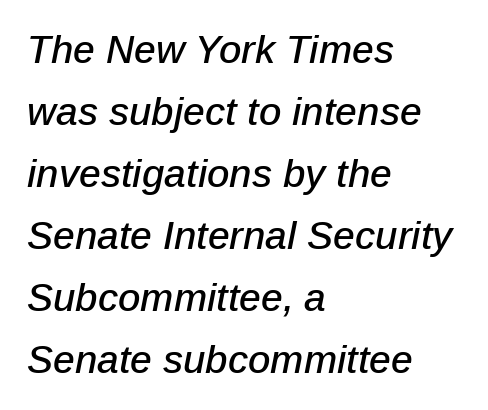
You can tell it's italic because the verticals aren't actually vertical. Vertical spacing — default. You could call the tracking neutral — neither tight nor loose. Do the characters align in a grid? No, the font is proportional. The space beneath each line is pristine and unruled. One-word summary of the alignment: left.
